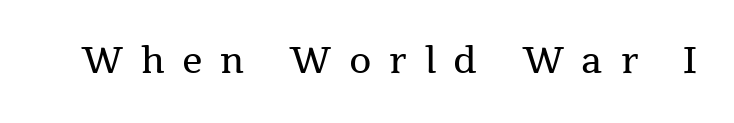
I'd call this a serif setting — the letters wear small feet. The typeface has the unassuming heft of standard copy or less. Words float on clear page, feet unadorned. You can tell it's not italic because the verticals are truly vertical.
